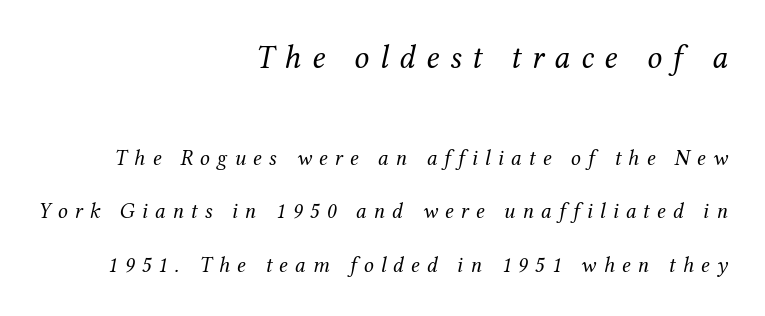
{"serif": "yes", "italic": "yes", "lean": "right", "slant_degrees": 12, "bold": "no", "weight": "regular", "width": "normal", "stroke_contrast": "medium", "x_height": "medium", "monospaced": "no", "underline": "no", "align": "right", "line_spacing": "loose", "line_spacing_ratio": 2.43, "letter_spacing": "wide", "letter_spacing_em": 0.32, "larger_block": "first", "size_ratio": 1.5, "glyph_px": 33}
